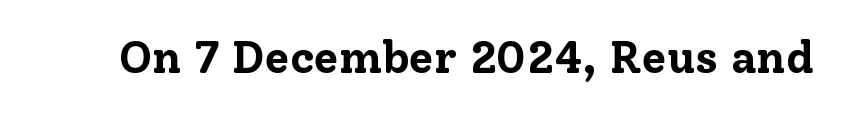
The image shows 45 px bold serif type, upright; set normal letter spacing, not underlined; low stroke contrast and a medium x-height.
